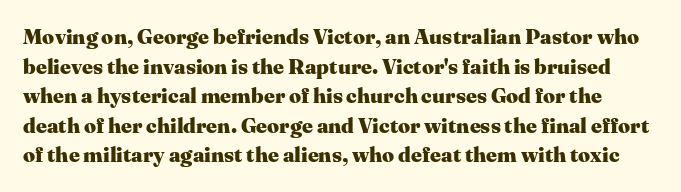
The image shows 21 px bold type, upright; set normal line spacing (1.41x), normal letter spacing, not underlined.
